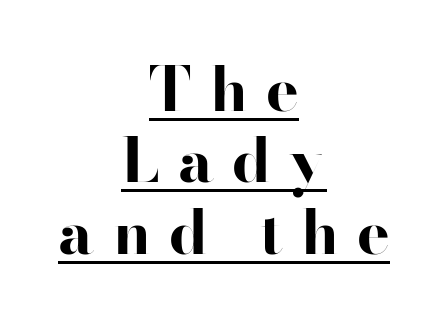
{"serif": "no", "italic": "no", "bold": "yes", "weight": "bold", "width": "wide", "stroke_contrast": "high", "x_height": "small", "monospaced": "no", "underline": "yes", "align": "center", "line_spacing_ratio": 1.17, "letter_spacing": "wide", "letter_spacing_em": 0.3, "glyph_px": 61}
